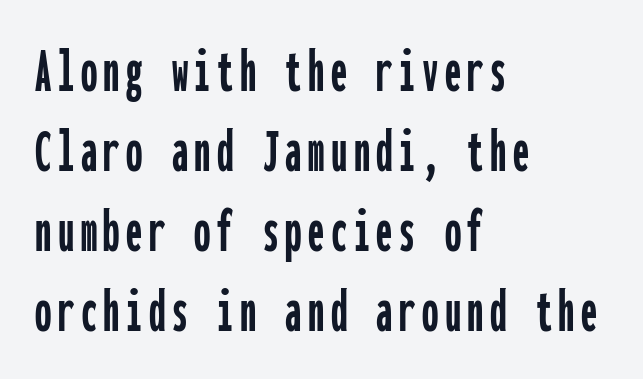
Q: Is the text italic (slanted)? A: No, it is upright.
Q: Is the typeface a serif or a sans-serif typeface? A: Sans-serif.
Q: Is the text underlined? A: No.
Q: How is the paragraph aligned? A: Left-aligned.
Q: Width (condensed, normal, or wide)? A: Condensed.
Q: Stroke contrast? A: Low.
Q: x-height? A: Medium.
Q: Monospaced? A: Yes.
